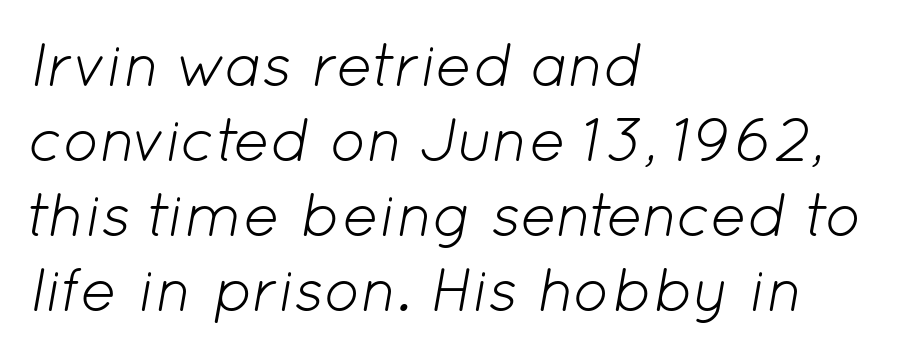
Q: Is the text bold? A: No.
Q: Is the text italic (slanted)? A: Yes, it leans right by about 12 degrees.
Q: Is the text underlined? A: No.
Q: How is the paragraph aligned? A: Left-aligned.
Q: Is the spacing between letters normal or unusually wide? A: Normal.
Q: Width (condensed, normal, or wide)? A: Normal.
Q: Stroke contrast? A: Low.
Q: x-height? A: Medium.
Q: Monospaced? A: No.
